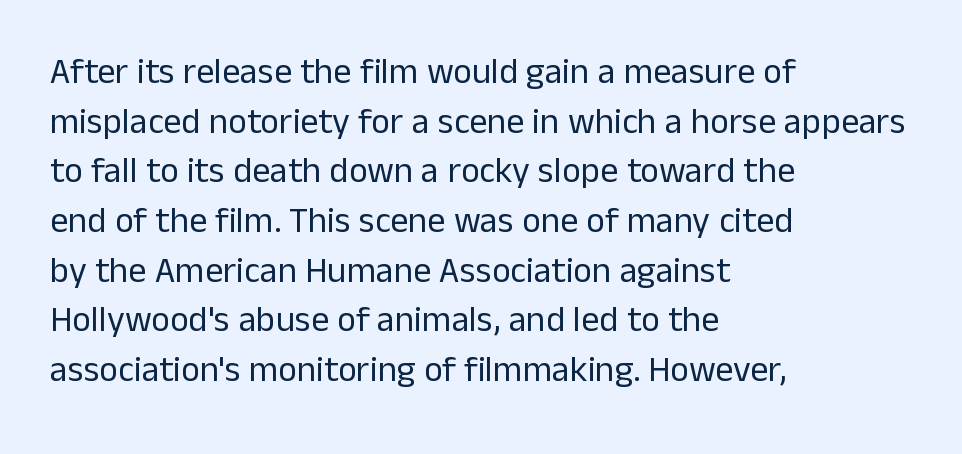
The image shows 36 px regular-weight sans-serif type, upright; set left-aligned, normal line spacing (1.38x), normal letter spacing, not underlined; low stroke contrast and a medium x-height.
